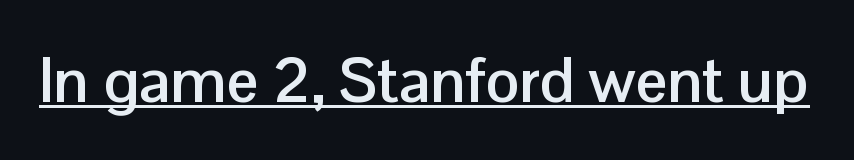
The rendering uses natural spacing where letterforms have individual widths. Inter-character spacing is left at the font's built-in metrics. Unlike a traditional serif, this face leaves its strokes unadorned. Underline: present.
